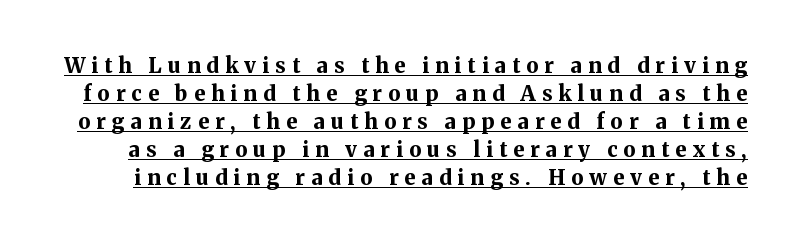
Style check: upright. Emphasis is given by a line drawn under the lettering. Notice how descenders clear the ascenders below comfortably — that's standard leading. Is the type bold? Yes — the strokes are clearly thick and heavy.
